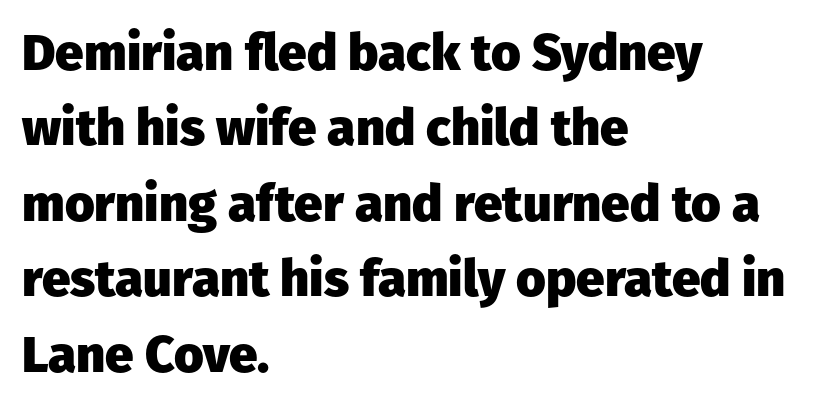
Q: Is the text bold? A: Yes.
Q: Is the text italic (slanted)? A: No, it is upright.
Q: Is the typeface a serif or a sans-serif typeface? A: Sans-serif.
Q: Is the text underlined? A: No.
Q: How is the paragraph aligned? A: Left-aligned.
Q: Is the spacing between letters normal or unusually wide? A: Normal.
Q: Is the spacing between lines tight, normal or loose? A: Normal.
Q: Width (condensed, normal, or wide)? A: Normal.
Q: Stroke contrast? A: Low.
Q: x-height? A: Medium.
Q: Monospaced? A: No.
